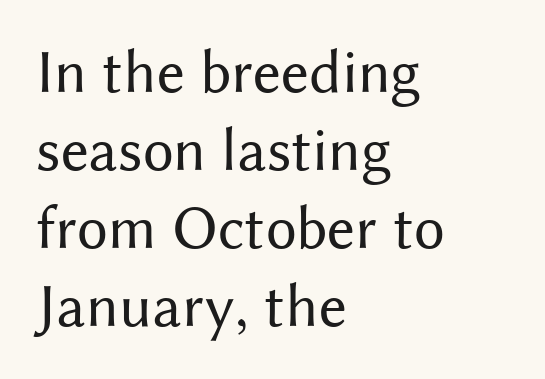
Q: Is the text bold? A: No.
Q: Is the text italic (slanted)? A: No, it is upright.
Q: Is the typeface a serif or a sans-serif typeface? A: Sans-serif.
Q: Is the text underlined? A: No.
Q: How is the paragraph aligned? A: Left-aligned.
Q: Is the spacing between letters normal or unusually wide? A: Normal.
Q: Is the spacing between lines tight, normal or loose? A: Normal.
Q: Width (condensed, normal, or wide)? A: Normal.
Q: Stroke contrast? A: Medium.
Q: x-height? A: Medium.
Q: Monospaced? A: No.
